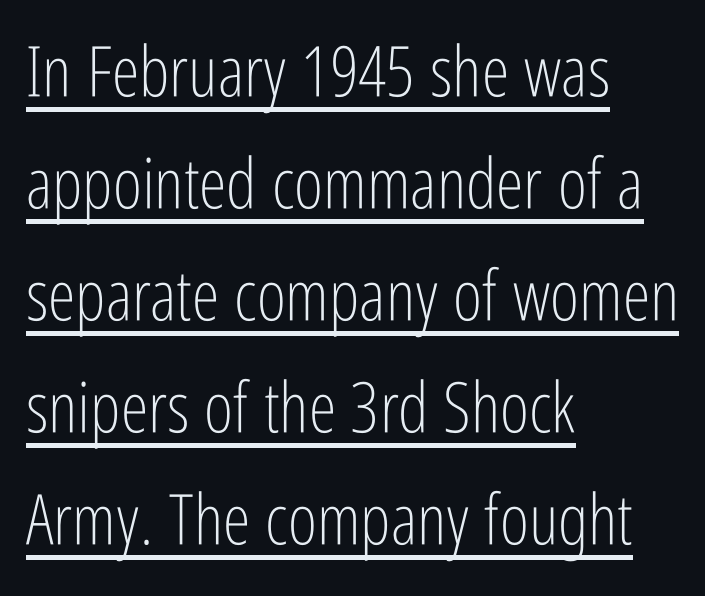
{"serif": "no", "italic": "no", "bold": "no", "weight": "light", "width": "condensed", "stroke_contrast": "low", "x_height": "medium", "monospaced": "no", "underline": "yes", "align": "left", "line_spacing": "normal", "line_spacing_ratio": 1.6, "letter_spacing": "normal", "letter_spacing_em": 0.0, "glyph_px": 70}
